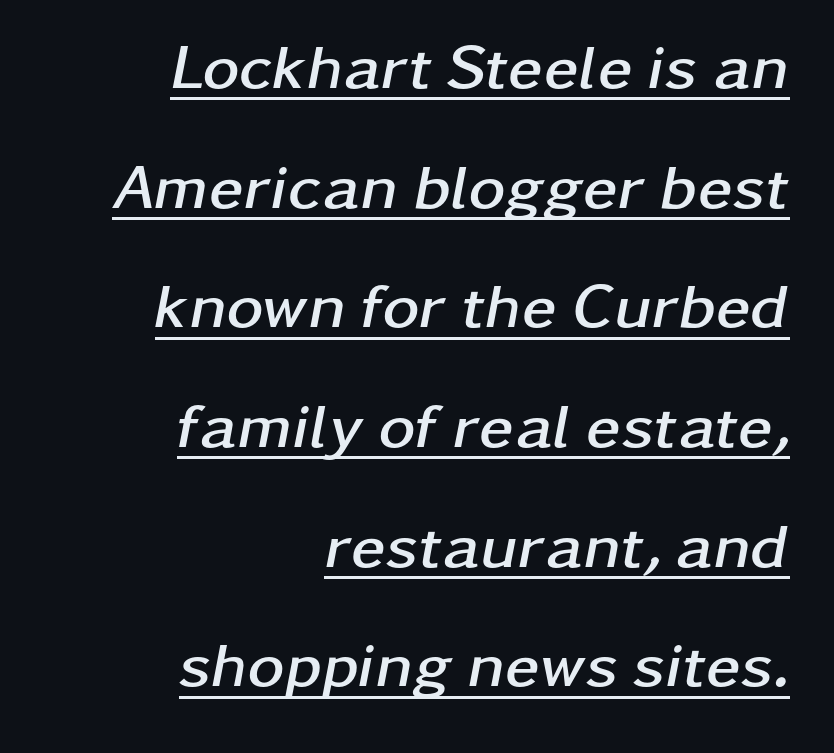
The passage is arranged like a letterhead date or caption credit — flush right. Here the designer chose a conventional face with non-uniform glyph widths. What weight is shown? A full bold with thick strokes. Glance below the letters and you will spot a drawn line. The specimen reads as italic at a glance.
